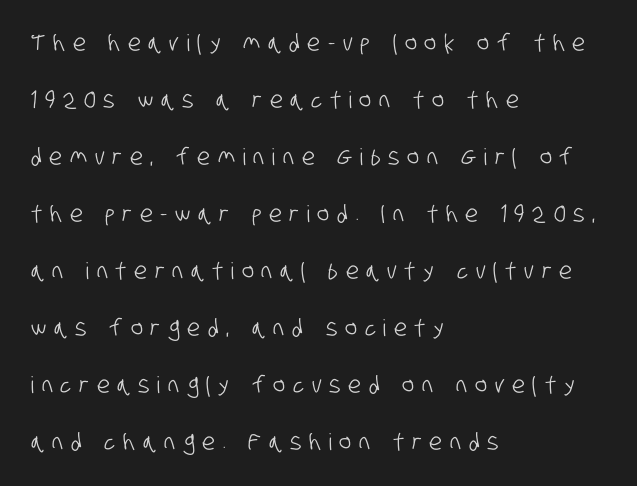
Compared with typical paragraphs, the rows here are farther apart. Descenders are the only things crossing below the line. The ragged edge is on the right, which tells us the setting is flush left. The type is letterspaced generously, with wide tracking.
